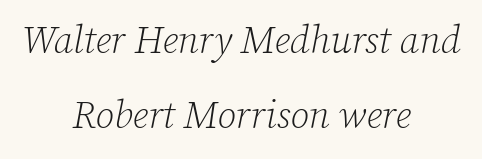
{"serif": "yes", "italic": "yes", "lean": "right", "slant_degrees": 12, "bold": "no", "weight": "light", "width": "normal", "stroke_contrast": "low", "x_height": "medium", "monospaced": "no", "underline": "no", "align": "center", "line_spacing": "loose", "line_spacing_ratio": 1.97, "letter_spacing": "normal", "letter_spacing_em": 0.0, "glyph_px": 38}
